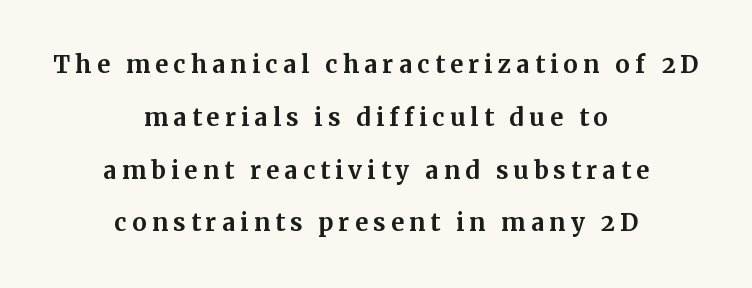
Q: Is the text bold? A: Yes.
Q: Is the text italic (slanted)? A: No, it is upright.
Q: Is the text underlined? A: No.
Q: How is the paragraph aligned? A: Centered.
Q: Is the spacing between letters normal or unusually wide? A: Unusually wide.
Q: Is the spacing between lines tight, normal or loose? A: Loose.
